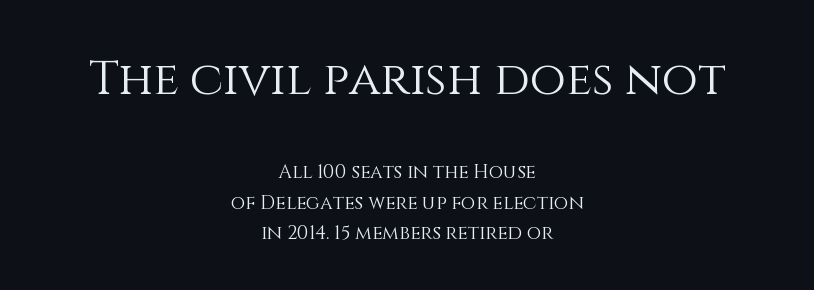
{"italic": "no", "bold": "no", "weight": "light", "width": "normal", "stroke_contrast": "medium", "x_height": "large", "monospaced": "no", "underline": "no", "align": "center", "line_spacing": "normal", "line_spacing_ratio": 1.59, "letter_spacing": "normal", "letter_spacing_em": 0.0, "larger_block": "first", "size_ratio": 2.47, "glyph_px": 47}
